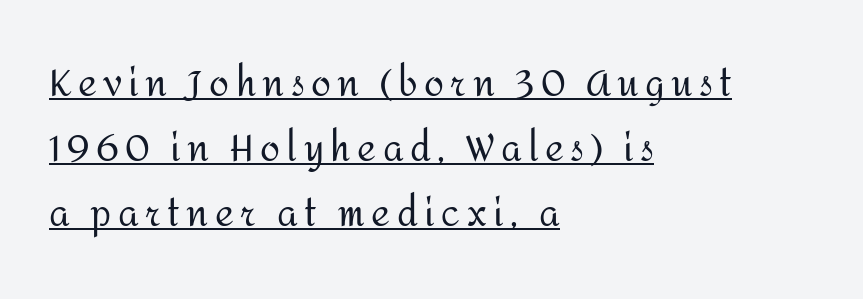
The image shows 36 px regular-weight sans-serif type, upright; set left-aligned, line spacing 1.8x, underlined; medium stroke contrast and a medium x-height.
